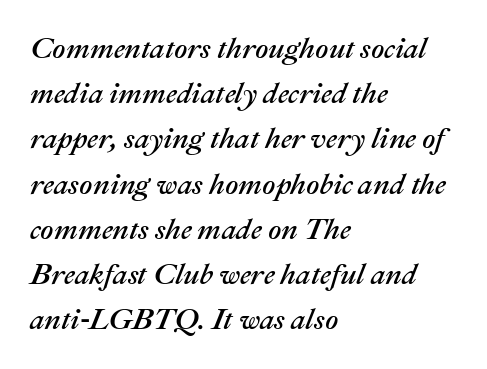
{"italic": "yes", "lean": "right", "slant_degrees": 22, "width": "normal", "stroke_contrast": "medium", "x_height": "medium", "monospaced": "no", "underline": "no", "align": "left", "line_spacing": "normal", "line_spacing_ratio": 1.56, "letter_spacing": "normal", "letter_spacing_em": 0.0, "glyph_px": 29}
